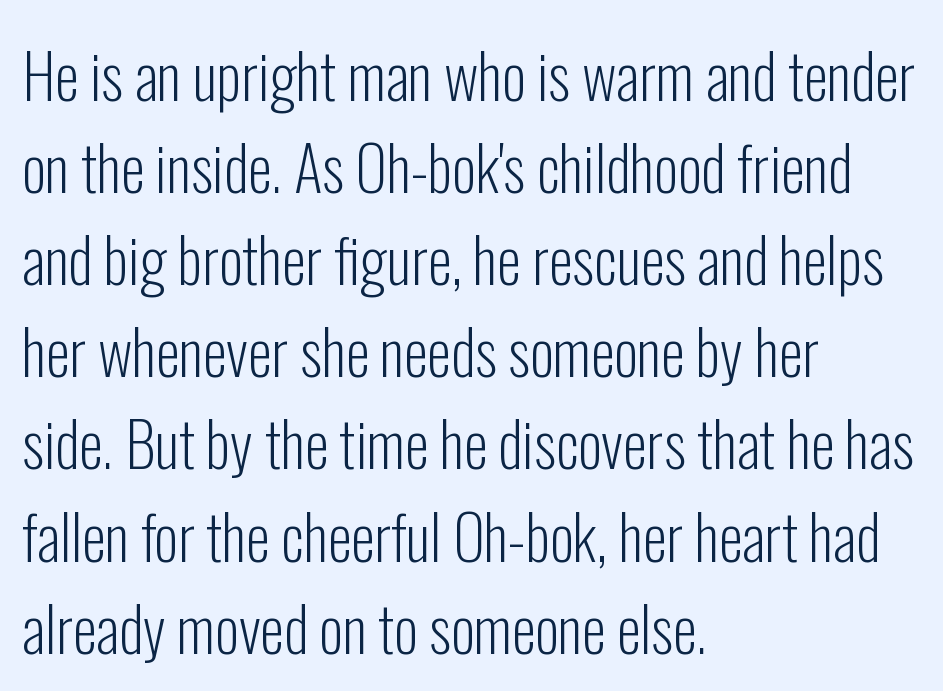
Q: Is the text bold? A: No.
Q: Is the text italic (slanted)? A: No, it is upright.
Q: Is the typeface a serif or a sans-serif typeface? A: Sans-serif.
Q: Is the text underlined? A: No.
Q: How is the paragraph aligned? A: Left-aligned.
Q: Is the spacing between letters normal or unusually wide? A: Normal.
Q: Is the spacing between lines tight, normal or loose? A: Normal.
Q: Width (condensed, normal, or wide)? A: Condensed.
Q: Stroke contrast? A: Low.
Q: x-height? A: Medium.
Q: Monospaced? A: No.
